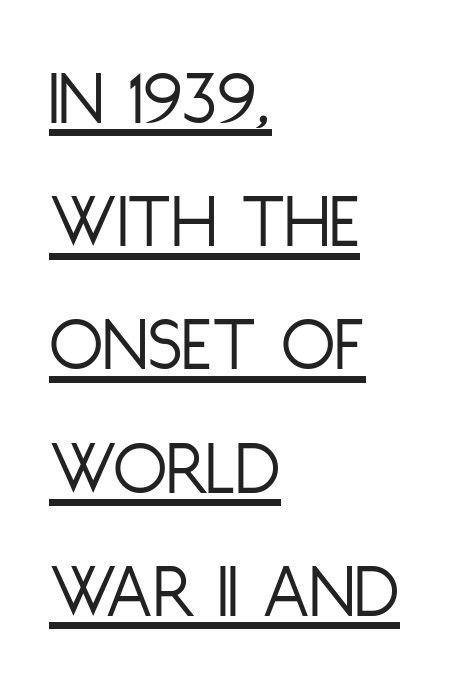
Q: Is the text bold? A: No.
Q: Is the text italic (slanted)? A: No, it is upright.
Q: Is the typeface a serif or a sans-serif typeface? A: Sans-serif.
Q: Is the text underlined? A: Yes.
Q: How is the paragraph aligned? A: Left-aligned.
Q: Is the spacing between letters normal or unusually wide? A: Normal.
Q: Is the spacing between lines tight, normal or loose? A: Normal.
Q: Width (condensed, normal, or wide)? A: Condensed.
Q: Stroke contrast? A: Low.
Q: x-height? A: Large.
Q: Monospaced? A: No.
